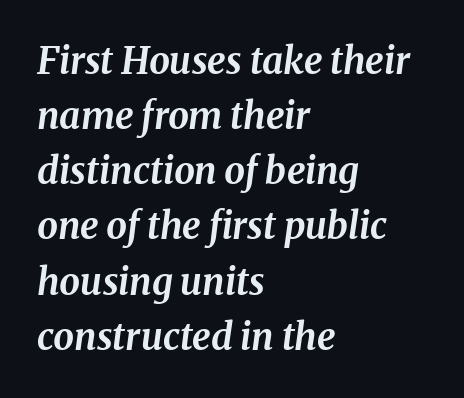
Q: Is the text bold? A: Yes.
Q: Is the text italic (slanted)? A: Yes, it leans right by about 8 degrees.
Q: Is the text underlined? A: No.
Q: How is the paragraph aligned? A: Left-aligned.
Q: Is the spacing between letters normal or unusually wide? A: Normal.
Q: Is the spacing between lines tight, normal or loose? A: Normal.
Q: Width (condensed, normal, or wide)? A: Normal.
Q: Stroke contrast? A: Medium.
Q: x-height? A: Medium.
Q: Monospaced? A: No.
